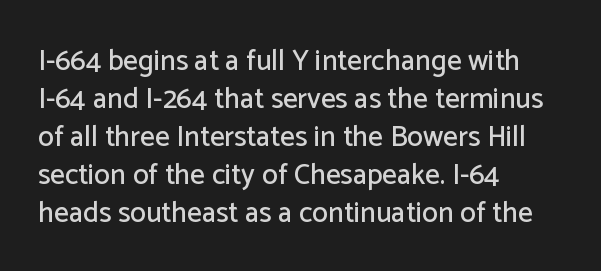
Q: Is the text italic (slanted)? A: No, it is upright.
Q: Is the typeface a serif or a sans-serif typeface? A: Sans-serif.
Q: Is the text underlined? A: No.
Q: How is the paragraph aligned? A: Left-aligned.
Q: Is the spacing between letters normal or unusually wide? A: Normal.
Q: Is the spacing between lines tight, normal or loose? A: Normal.
Q: Width (condensed, normal, or wide)? A: Normal.
Q: Stroke contrast? A: Low.
Q: x-height? A: Medium.
Q: Monospaced? A: No.
